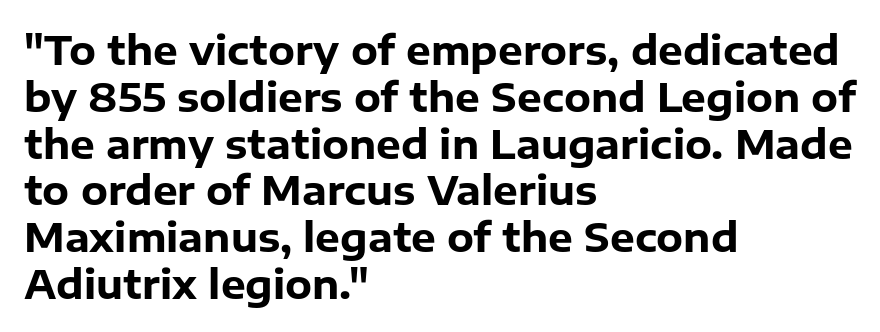
{"serif": "no", "italic": "no", "bold": "yes", "weight": "heavy", "width": "normal", "stroke_contrast": "low", "x_height": "medium", "monospaced": "no", "underline": "no", "align": "left", "line_spacing_ratio": 1.2, "letter_spacing": "normal", "letter_spacing_em": 0.0, "glyph_px": 39}
